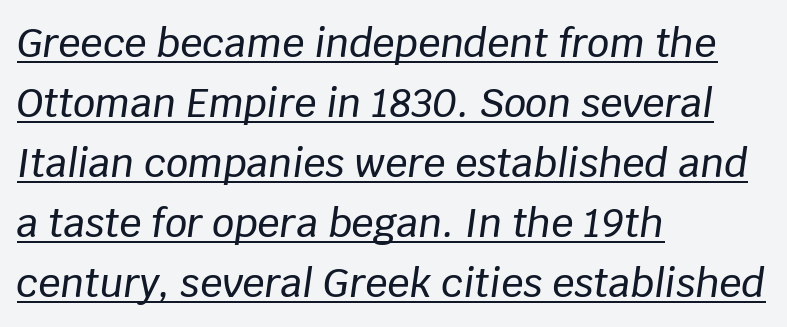
Inter-character spacing is left at the font's built-in metrics. In designer terms, the underline attribute is active on this setting. The specimen reads as italic at a glance. A typesetter would call this proportional, since set widths differ per character.
